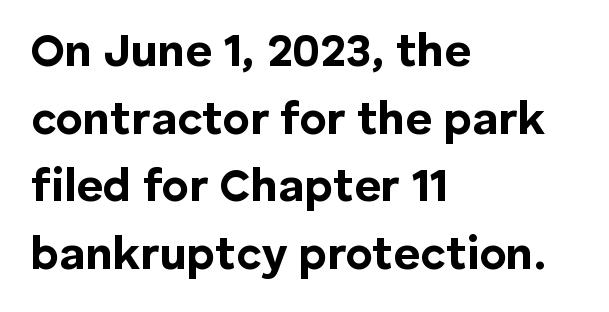
{"serif": "no", "italic": "no", "bold": "yes", "weight": "bold", "width": "normal", "stroke_contrast": "low", "x_height": "medium", "monospaced": "no", "underline": "no", "align": "left", "line_spacing": "normal", "line_spacing_ratio": 1.47, "letter_spacing": "normal", "letter_spacing_em": 0.0, "glyph_px": 46}
